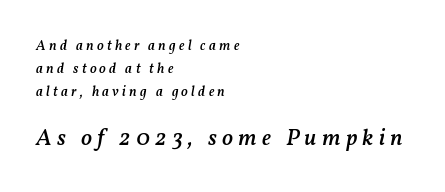
Q: Is the text bold? A: Semi-bold.
Q: Is the text italic (slanted)? A: Yes, it leans right by about 11 degrees.
Q: Is the text underlined? A: No.
Q: How is the paragraph aligned? A: Left-aligned.
Q: Is the spacing between letters normal or unusually wide? A: Unusually wide.
Q: Is the spacing between lines tight, normal or loose? A: Normal.
Q: Which block of text is set in a larger size, the first (top) or the second (bottom)? A: The second (bottom) one.
